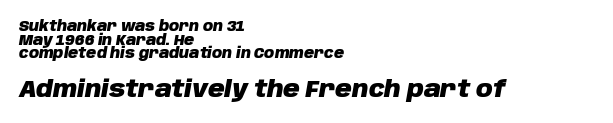
Look at the tracking — it's just the regular setting, nothing added. Just letters on the line, the space beneath them empty. Layout note: lines flush left. You could barely slide anything between these rows.
